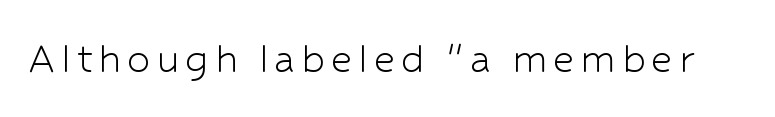
The image shows 47 px light sans-serif type, upright; set not underlined; low stroke contrast and a medium x-height.
